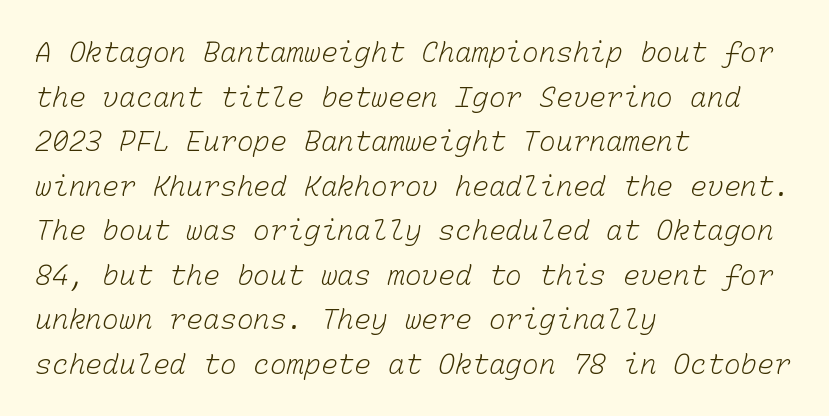
The image shows 28 px light type, monospaced; set left-aligned, normal line spacing (1.59x), normal letter spacing, not underlined; low stroke contrast and a medium x-height.
